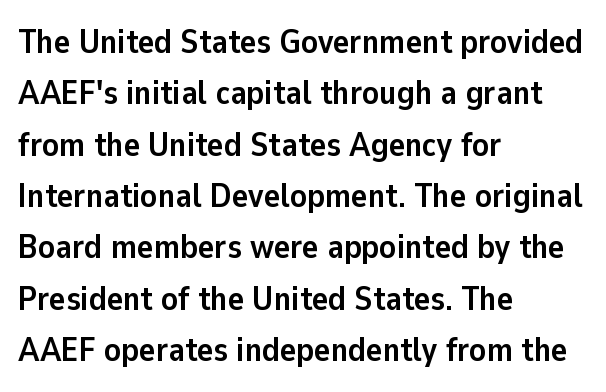
These lines are rendered in a variable-pitch font. This rendering uses left alignment, leaving the right contour irregular. When letters stand straight like this, we call the style roman or upright. Decoration check: the copy has no underline. Horizontal bands of white between lines are of average thickness. Weight: bold.
